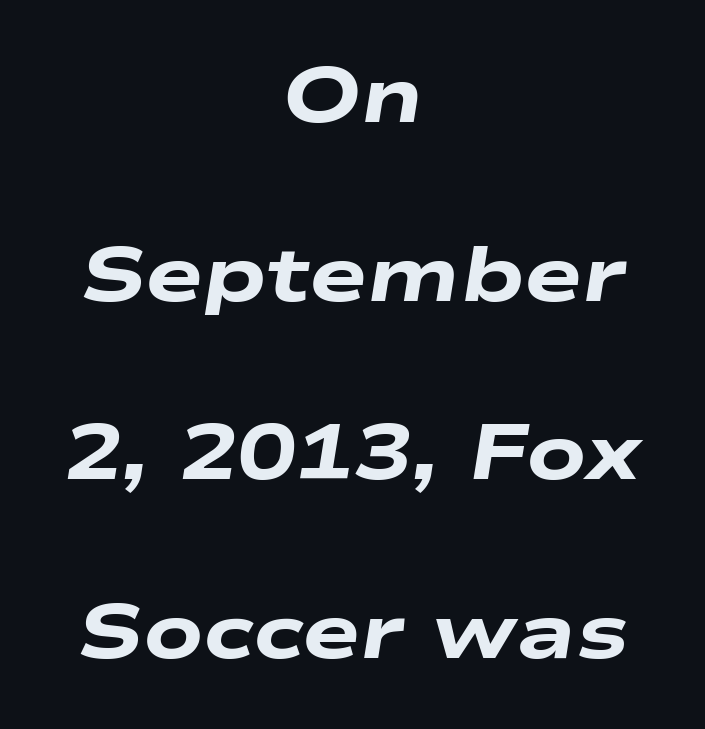
The image shows 78 px heavy, wide type, italic (leaning right); set centered, loose line spacing (2.29x), normal letter spacing, not underlined; low stroke contrast and a medium x-height.
